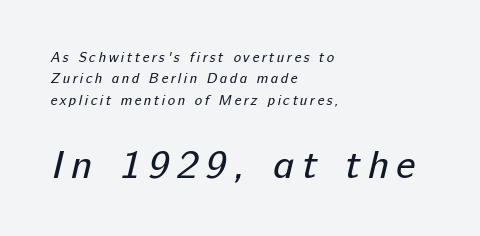
Each stroke keeps to a modest, everyday thickness or less. Check where the strokes stop: nothing finishes them off — pure sans. Size hierarchy here favors the trailing block over the leading one. Underlining? Definitely not there.
